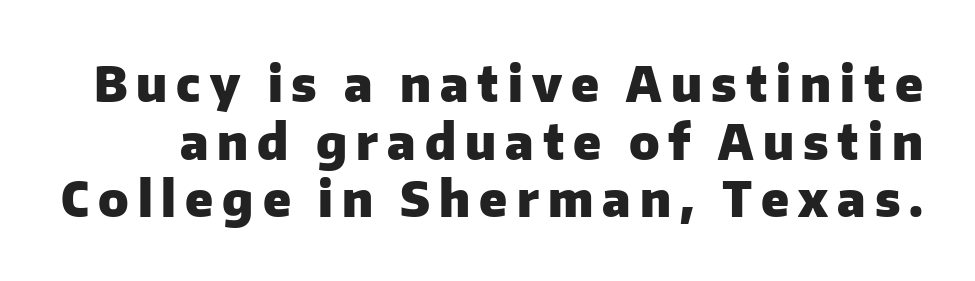
{"serif": "no", "italic": "no", "bold": "yes", "weight": "heavy", "width": "normal", "stroke_contrast": "low", "x_height": "medium", "monospaced": "no", "underline": "no", "line_spacing_ratio": 1.2, "glyph_px": 48}
